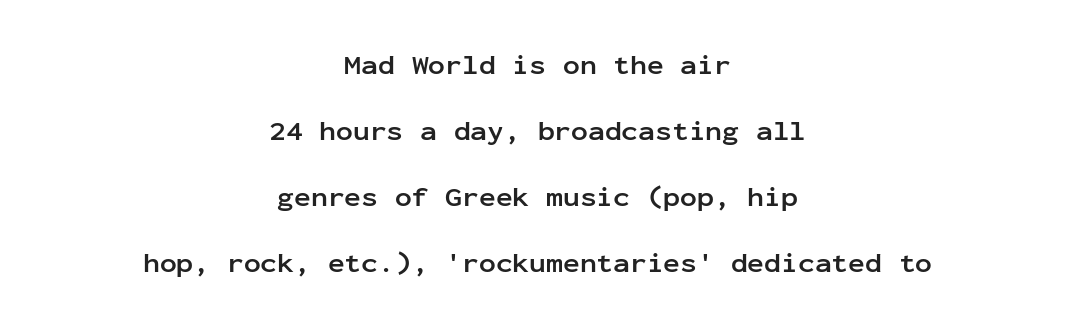
{"serif": "no", "italic": "no", "bold": "yes", "weight": "semibold", "width": "normal", "stroke_contrast": "low", "x_height": "medium", "monospaced": "yes", "underline": "no", "align": "center", "line_spacing": "loose", "line_spacing_ratio": 2.36, "letter_spacing": "normal", "letter_spacing_em": 0.0, "glyph_px": 28}
